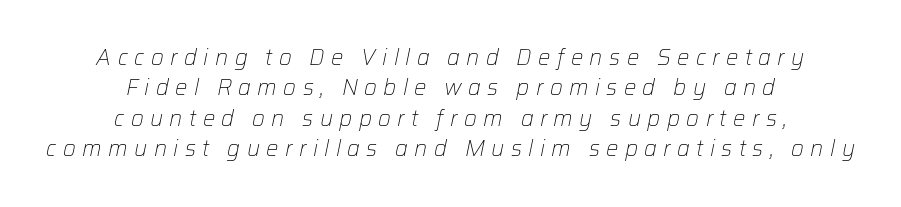
Q: Is the text bold? A: No.
Q: Is the text italic (slanted)? A: Yes, it leans right by about 12 degrees.
Q: Is the text underlined? A: No.
Q: How is the paragraph aligned? A: Centered.
Q: Is the spacing between letters normal or unusually wide? A: Unusually wide.
Q: Is the spacing between lines tight, normal or loose? A: Normal.
